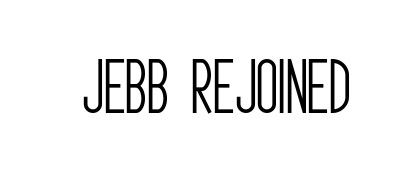
Caption: standard tracking, unaltered. Varying glyph widths throughout — classic text-font behaviour. Ascenders rise straight up at ninety degrees. The designer went with a sans here, leaving each stem footless. Is the stroke heavy? The answer is a plain regular-or-lighter.
